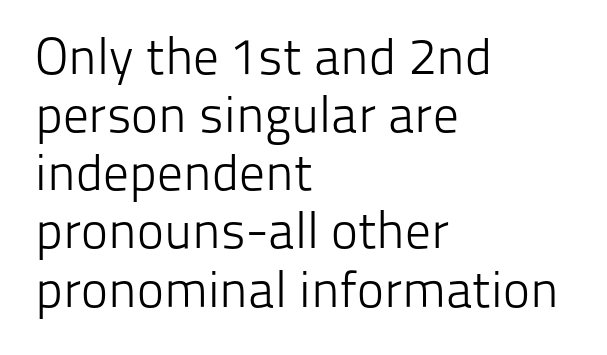
{"serif": "no", "italic": "no", "bold": "no", "weight": "light", "width": "normal", "stroke_contrast": "low", "x_height": "medium", "monospaced": "no", "underline": "no", "align": "left", "line_spacing": "tight", "line_spacing_ratio": 1.14, "letter_spacing": "normal", "letter_spacing_em": 0.0, "glyph_px": 51}
